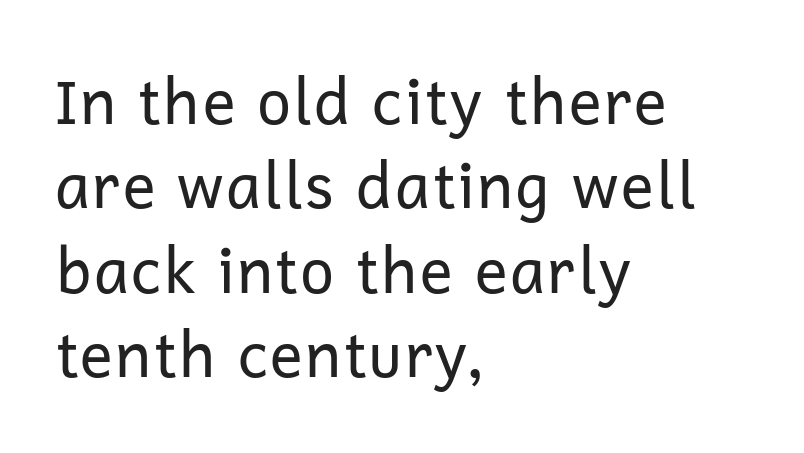
Q: Is the text bold? A: No.
Q: Is the text italic (slanted)? A: No, it is upright.
Q: Is the typeface a serif or a sans-serif typeface? A: Sans-serif.
Q: Is the text underlined? A: No.
Q: How is the paragraph aligned? A: Left-aligned.
Q: Is the spacing between letters normal or unusually wide? A: Normal.
Q: Is the spacing between lines tight, normal or loose? A: Normal.
Q: Width (condensed, normal, or wide)? A: Normal.
Q: Stroke contrast? A: Low.
Q: x-height? A: Medium.
Q: Monospaced? A: No.
